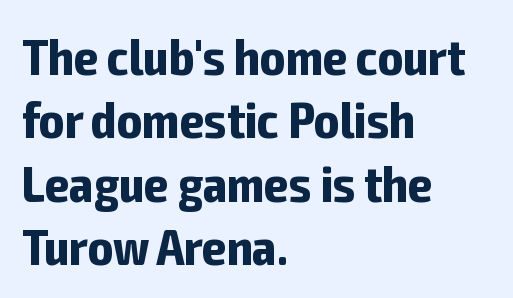
The image shows 52 px bold, condensed sans-serif type, upright; set left-aligned, line spacing 1.22x, normal letter spacing, not underlined; low stroke contrast and a medium x-height.
